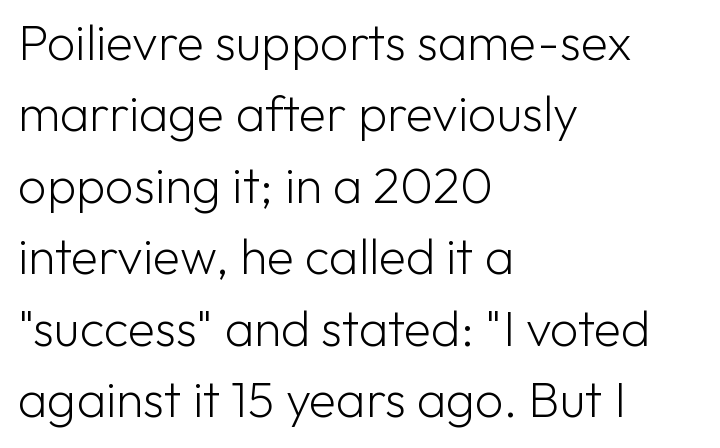
Q: Is the text bold? A: No.
Q: Is the text italic (slanted)? A: No, it is upright.
Q: Is the typeface a serif or a sans-serif typeface? A: Sans-serif.
Q: Is the text underlined? A: No.
Q: How is the paragraph aligned? A: Left-aligned.
Q: Is the spacing between letters normal or unusually wide? A: Normal.
Q: Is the spacing between lines tight, normal or loose? A: Normal.
Q: Width (condensed, normal, or wide)? A: Normal.
Q: Stroke contrast? A: Low.
Q: x-height? A: Medium.
Q: Monospaced? A: No.
